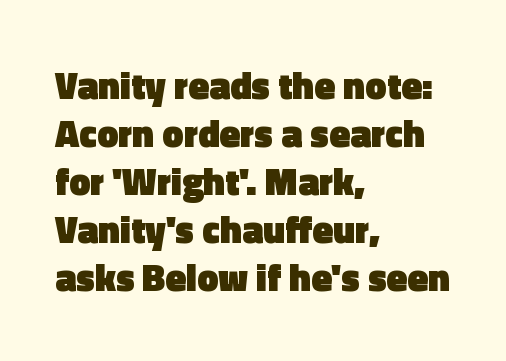
{"serif": "no", "italic": "no", "bold": "yes", "weight": "heavy", "width": "normal", "x_height": "medium", "monospaced": "no", "underline": "no", "align": "left", "line_spacing": "normal", "line_spacing_ratio": 1.26, "letter_spacing": "normal", "letter_spacing_em": 0.0, "glyph_px": 38}
